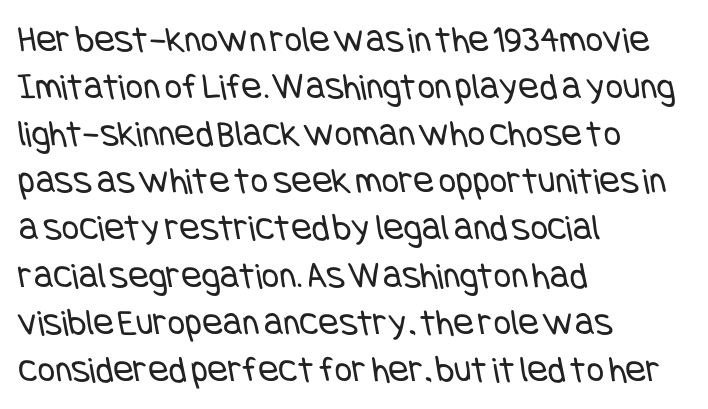
The strokes carry an ordinary text weight at most. This is sans-serif lettering, the kind often seen on screens and signage. Plain, unruled lines of type. In terms of letterspacing, this is plain default setting. Each line starts at the same left margin while the right side varies.
